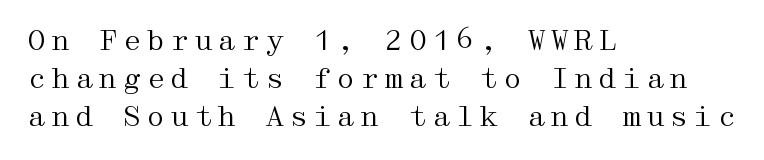
Q: Is the text bold? A: No.
Q: Is the text italic (slanted)? A: No, it is upright.
Q: Is the typeface a serif or a sans-serif typeface? A: Serif.
Q: Is the text underlined? A: No.
Q: How is the paragraph aligned? A: Left-aligned.
Q: Is the spacing between lines tight, normal or loose? A: Normal.
Q: Width (condensed, normal, or wide)? A: Wide.
Q: Stroke contrast? A: Medium.
Q: x-height? A: Medium.
